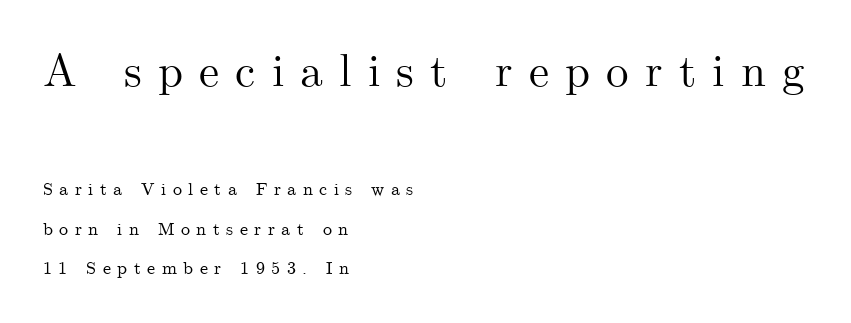
Q: Is the text italic (slanted)? A: No, it is upright.
Q: Is the typeface a serif or a sans-serif typeface? A: Serif.
Q: Is the text underlined? A: No.
Q: How is the paragraph aligned? A: Left-aligned.
Q: Is the spacing between letters normal or unusually wide? A: Unusually wide.
Q: Is the spacing between lines tight, normal or loose? A: Loose.
Q: Which block of text is set in a larger size, the first (top) or the second (bottom)? A: The first (top) one.
Q: Width (condensed, normal, or wide)? A: Normal.
Q: Stroke contrast? A: Medium.
Q: x-height? A: Small.
Q: Monospaced? A: No.
